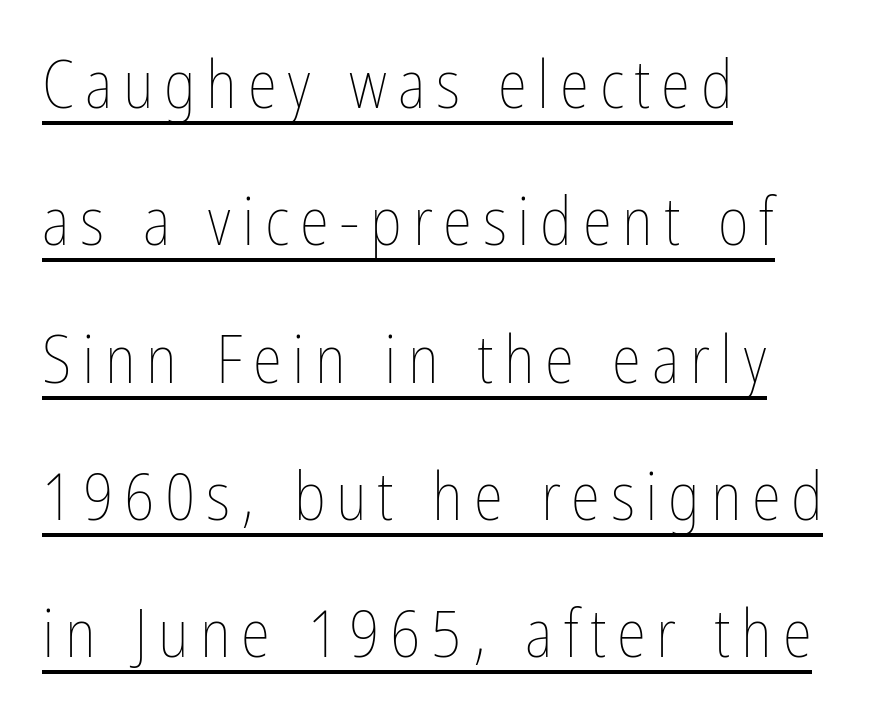
The image shows 67 px thin, condensed type, upright; set left-aligned, loose line spacing (2.05x), underlined; low stroke contrast and a medium x-height.
